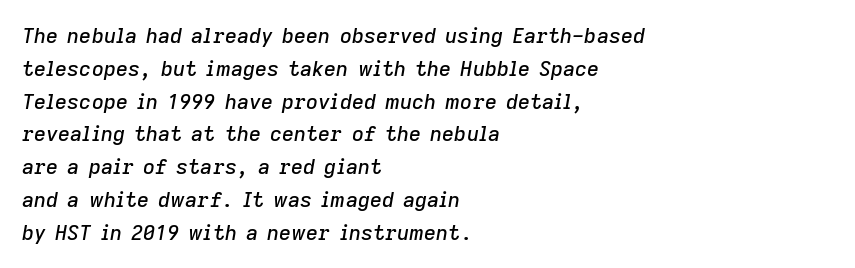
{"italic": "yes", "lean": "right", "slant_degrees": 9, "underline": "no", "align": "left", "line_spacing": "normal", "line_spacing_ratio": 1.56, "letter_spacing": "normal", "letter_spacing_em": 0.0, "glyph_px": 21}
